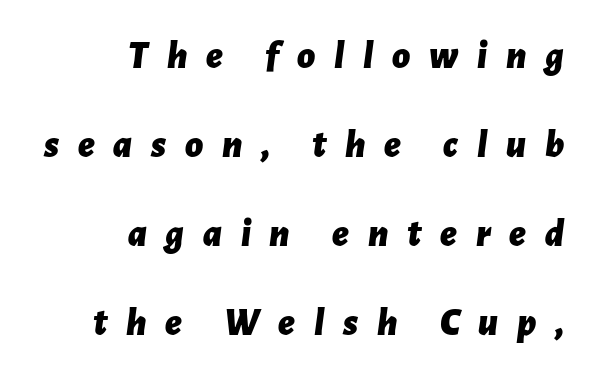
The image shows 39 px bold type, italic (leaning right); set right-aligned, loose line spacing (2.28x), unusually wide letter spacing (+0.48 em), not underlined; low stroke contrast and a medium x-height.
